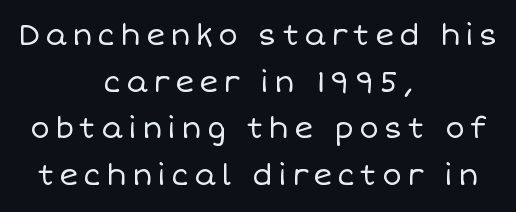
The gap between lines stays unmarked. Is this a fixed-width face? No — the glyphs have proportional, varying widths. Both edges are ragged and mirror each other, which tells us the setting is centered. Tall strokes in this sample are plumb rather than angled. The typeface has the unassuming heft of standard copy or less. Line spacing here is normal.
